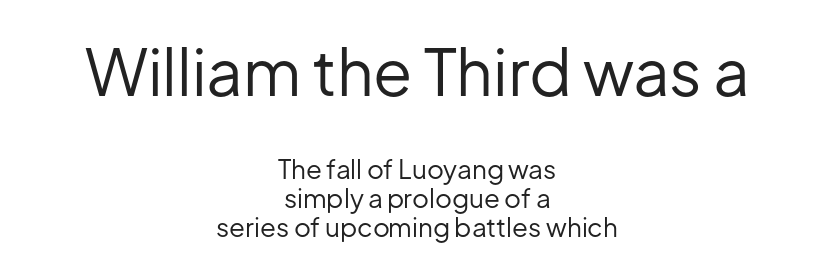
Rows of type sit shoulder to shoulder in the vertical direction. The words here are not underlined. In terms of letterform style, serifs are entirely absent. Style check: upright.
